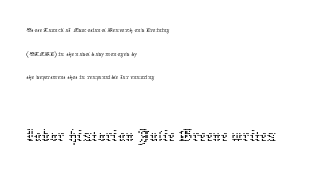
Q: Is the text bold? A: No.
Q: Is the text italic (slanted)? A: No, it is upright.
Q: Is the text underlined? A: No.
Q: How is the paragraph aligned? A: Left-aligned.
Q: Is the spacing between letters normal or unusually wide? A: Normal.
Q: Is the spacing between lines tight, normal or loose? A: Normal.
Q: Which block of text is set in a larger size, the first (top) or the second (bottom)? A: The second (bottom) one.
Q: Width (condensed, normal, or wide)? A: Normal.
Q: Stroke contrast? A: Low.
Q: x-height? A: Medium.
Q: Monospaced? A: No.
